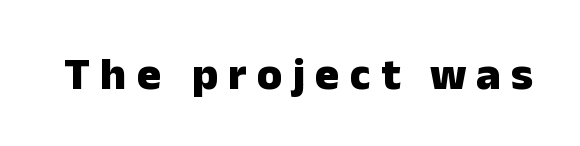
The image shows 46 px heavy sans-serif type, upright; set unusually wide letter spacing (+0.22 em), not underlined; low stroke contrast and a medium x-height.
